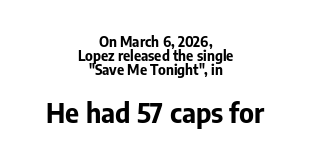
Designer's note — italics off, roman on. Is there much room between lines? No — they nearly touch. The face used here appears at its bigger size in the lower chunk. Unmarked baselines from the first word to the last. The paragraph has two soft edges and a firm central axis.
